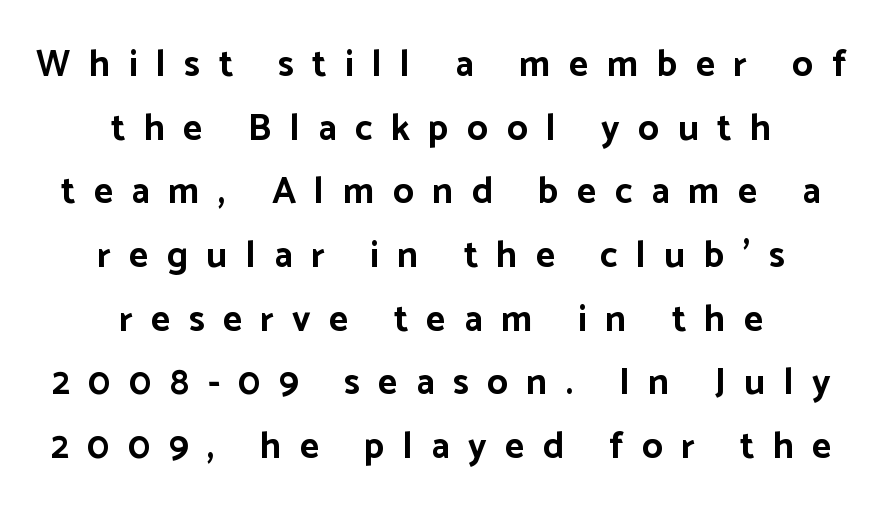
Think of a printed novel: that variable character pitch is what you see here. Words float on clear page, feet unadorned. The rendering shows plain stroke endings on the letterforms — a sans-serif design. Is the block centered? Yes — each line is placed symmetrically about the middle. Compared with an ordinary text face, these strokes are far heavier — a full bold.
